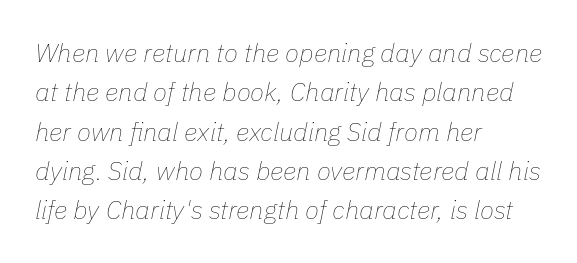
The image shows 26 px text type, italic (leaning right); set left-aligned, normal line spacing (1.51x), normal letter spacing, not underlined.
